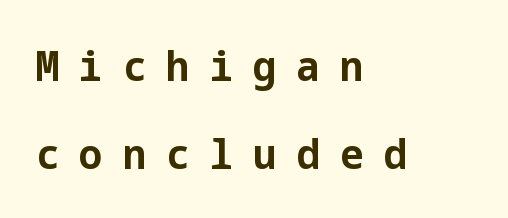
The image shows 42 px bold sans-serif type, upright; set left-aligned, loose line spacing (2.09x), unusually wide letter spacing (+0.47 em), not underlined; low stroke contrast and a medium x-height.
